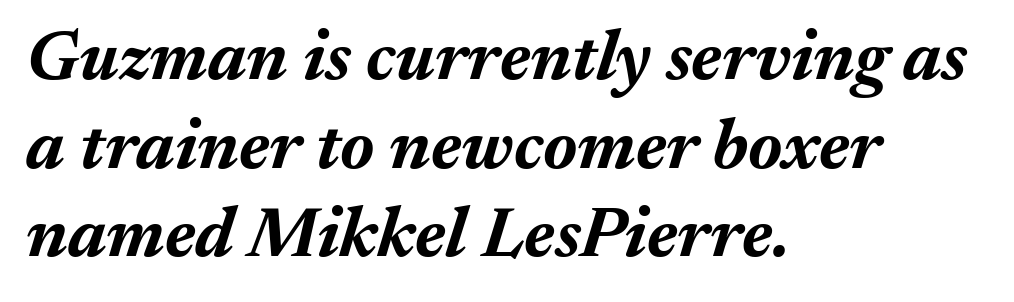
Notice how the passage keeps a crisp vertical edge on the left only. Students, note that the glyphs here touch the page at normal intervals. Words float on clear page, feet unadorned. Do the characters align in a grid? No, the font is proportional. Every letter is thick-stroked: bold, no question. What's the leading like? Ordinary, nothing unusual.
